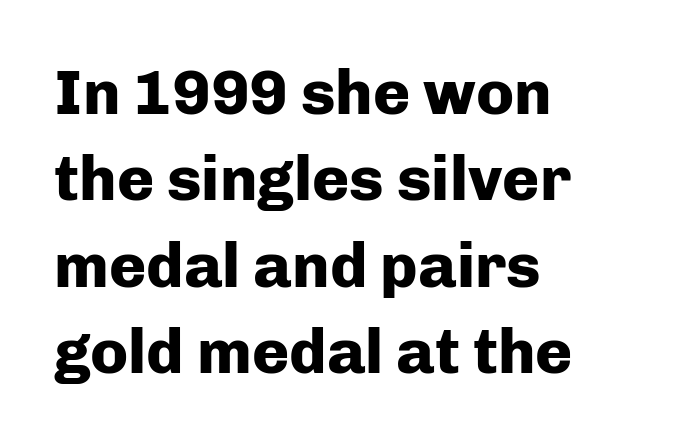
{"serif": "no", "italic": "no", "bold": "yes", "weight": "heavy", "width": "normal", "stroke_contrast": "low", "x_height": "medium", "monospaced": "no", "underline": "no", "align": "left", "line_spacing": "normal", "line_spacing_ratio": 1.37, "letter_spacing": "normal", "letter_spacing_em": 0.0, "glyph_px": 63}
